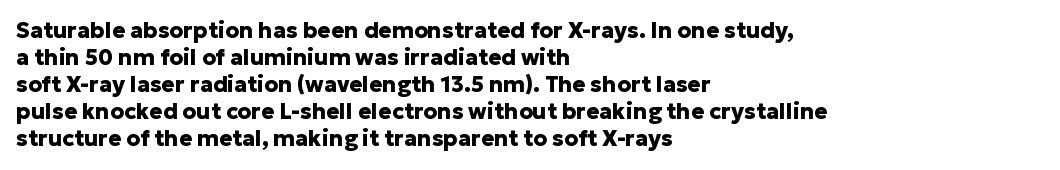
The setting favours the left margin, as ordinary paragraphs usually do. The strip under each line holds only bare page. Every letter is thick-stroked: bold, no question. In terms of posture, this sample is upright. Is the letter spacing exaggerated? No — it looks like the ordinary default.
